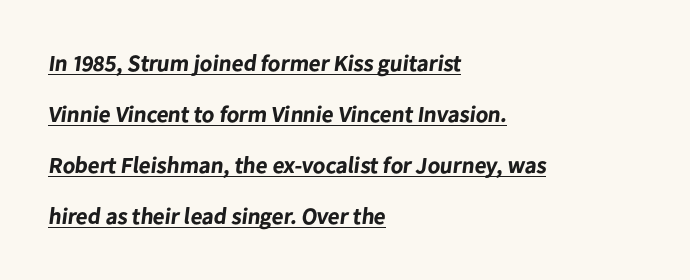
{"bold": "yes", "underline": "yes", "align": "left", "line_spacing": "loose", "line_spacing_ratio": 2.22, "letter_spacing": "normal", "letter_spacing_em": 0.0, "glyph_px": 23}
